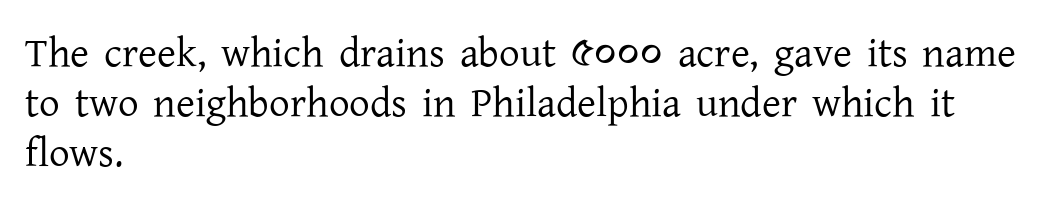
The image shows 41 px regular-weight serif type, upright; set left-aligned, line spacing 1.22x, normal letter spacing, not underlined; low stroke contrast and a medium x-height.
